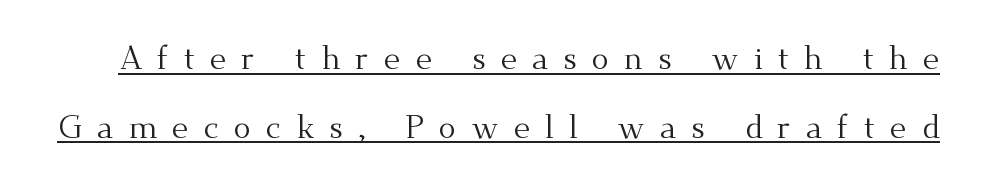
The letters stand straight up with perfectly vertical stems. What stands out about the letter spacing? Its width — letters are far apart. The strokes are not fattened; the text isn't bold. Serifs: yes, visible at the terminals of the letterforms. The passage shown is typed in a proportional face where columns would drift.
